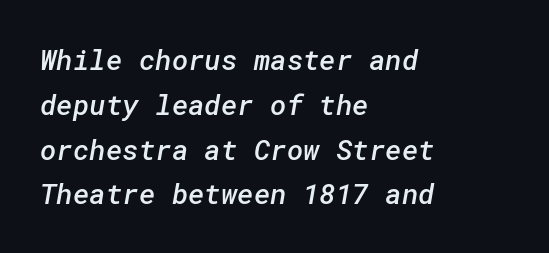
Between one letter and the next there's only the usual sliver of space. Casual observation: everything's shoved over to the left. Compared with an ordinary text face, these strokes are moderately heavier — a semibold. Line spacing here is normal.
